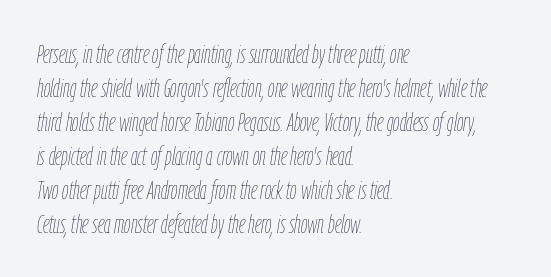
Designer's note — italics engaged. The letters look calm and open, with moderate or lighter stems. Where is the straight margin? On the left. The type is set solid horizontally, with unmodified tracking.
